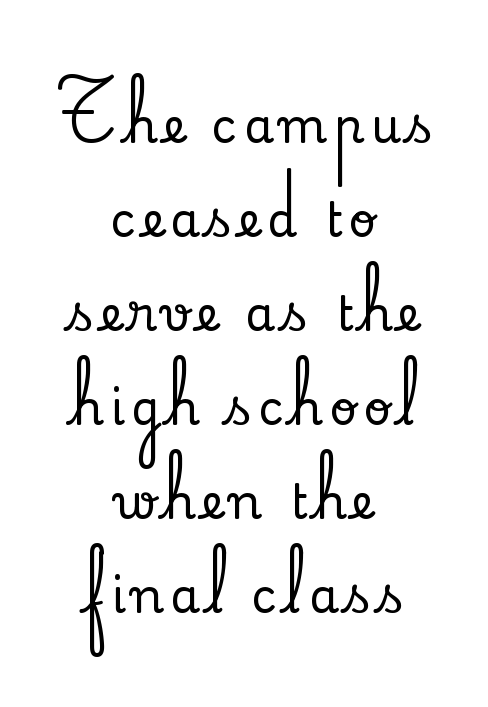
Is this a fixed-width face? No — the glyphs have proportional, varying widths. Letterform terminals end in serifs throughout the passage. Every character sits straight up, as roman type does. These lines are centered, leaving both edges ragged.
